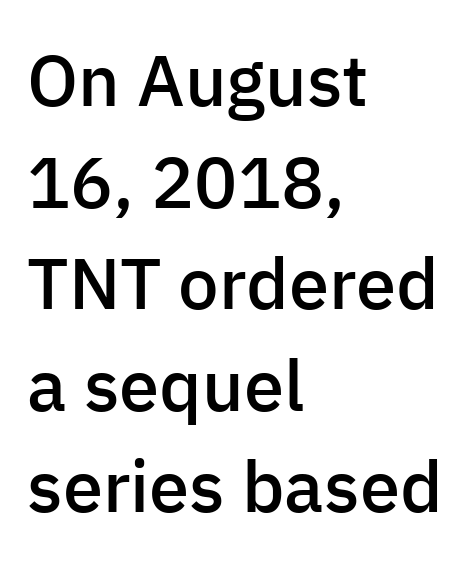
{"serif": "no", "italic": "no", "bold": "semi", "weight": "semibold", "width": "normal", "stroke_contrast": "low", "x_height": "medium", "monospaced": "no", "underline": "no", "align": "left", "line_spacing": "normal", "line_spacing_ratio": 1.41, "letter_spacing": "normal", "letter_spacing_em": 0.0, "glyph_px": 72}
